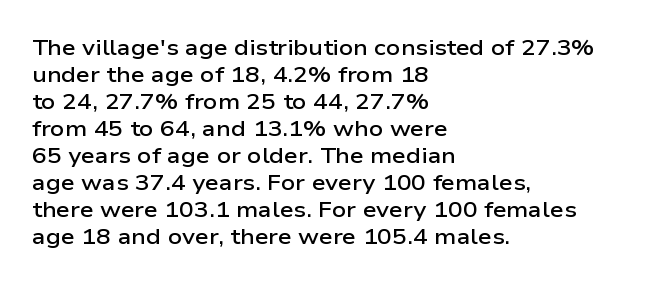
The gap between lines stays unmarked. Casual observation: everything's shoved over to the left. The glyphs have the mass of a demibold cut, below bold. The lettering stays uniformly vertical, giving the passage a roman look. Honestly, the letter spacing is just normal — you wouldn't notice it.
